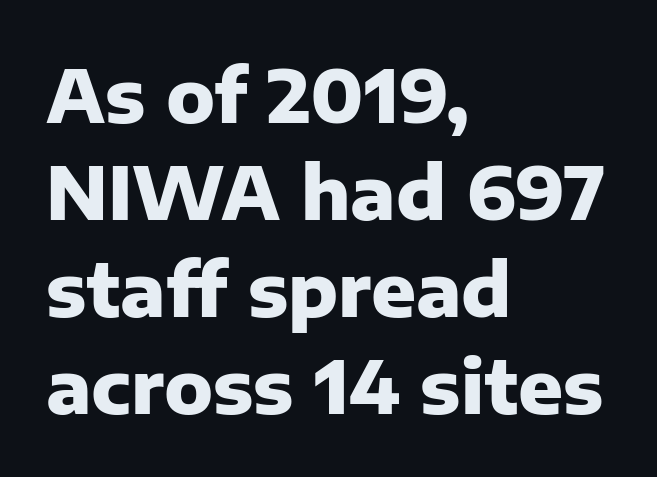
{"serif": "no", "italic": "no", "bold": "yes", "weight": "heavy", "width": "normal", "stroke_contrast": "low", "x_height": "medium", "monospaced": "no", "underline": "no", "align": "left", "line_spacing": "normal", "line_spacing_ratio": 1.31, "letter_spacing": "normal", "letter_spacing_em": 0.0, "glyph_px": 74}
